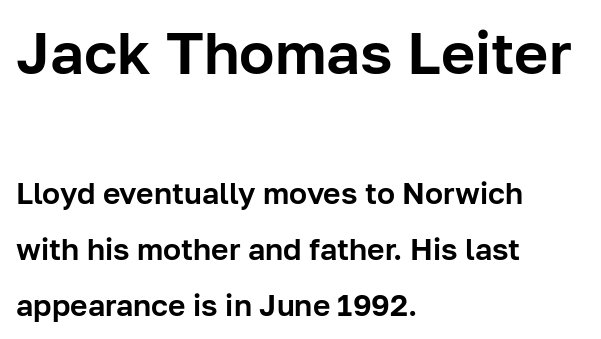
The image shows 59 px sans-serif type, upright; set left-aligned, line spacing 1.87x, normal letter spacing, not underlined; the first (top) block is 1.97x larger; low stroke contrast and a medium x-height.
